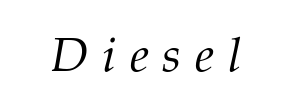
{"serif": "yes", "italic": "yes", "lean": "right", "slant_degrees": 12, "bold": "no", "weight": "light", "width": "normal", "stroke_contrast": "medium", "x_height": "medium", "monospaced": "no", "underline": "no", "align": "center", "letter_spacing": "wide", "letter_spacing_em": 0.28, "glyph_px": 49}
